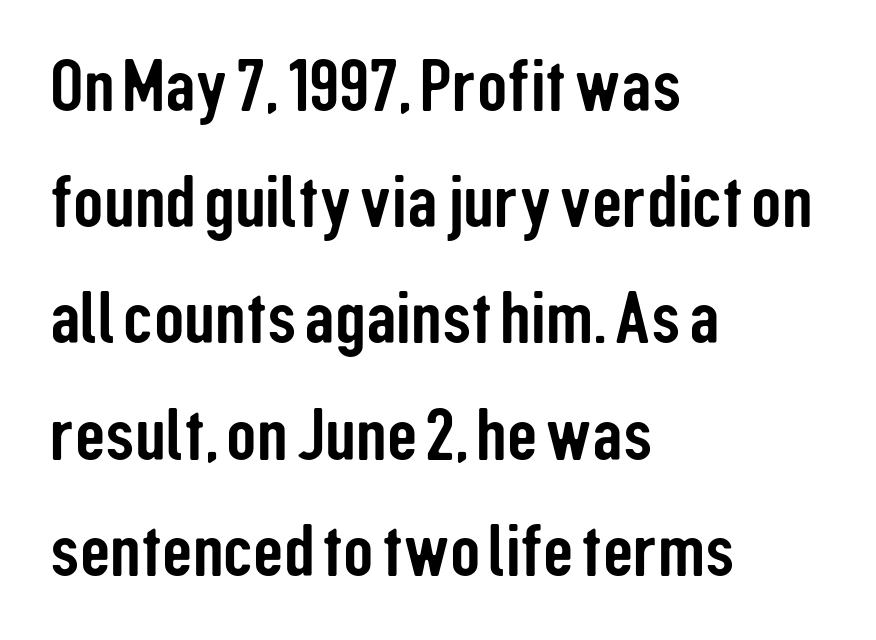
Q: Is the text italic (slanted)? A: No, it is upright.
Q: Is the typeface a serif or a sans-serif typeface? A: Sans-serif.
Q: Is the text underlined? A: No.
Q: How is the paragraph aligned? A: Left-aligned.
Q: Is the spacing between letters normal or unusually wide? A: Normal.
Q: Is the spacing between lines tight, normal or loose? A: Normal.
Q: Width (condensed, normal, or wide)? A: Condensed.
Q: Stroke contrast? A: Low.
Q: x-height? A: Medium.
Q: Monospaced? A: No.
